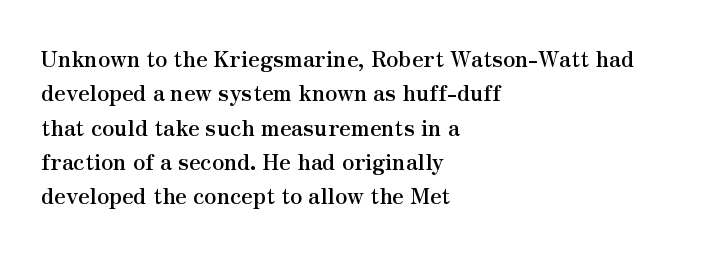
Q: Is the text bold? A: Yes.
Q: Is the text italic (slanted)? A: No, it is upright.
Q: Is the text underlined? A: No.
Q: How is the paragraph aligned? A: Left-aligned.
Q: Is the spacing between letters normal or unusually wide? A: Normal.
Q: Is the spacing between lines tight, normal or loose? A: Normal.
